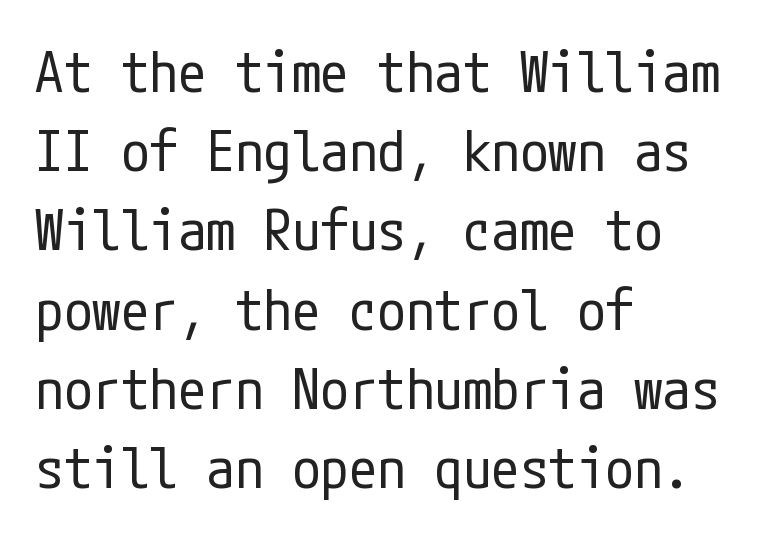
The image shows 57 px regular-weight, condensed sans-serif type, upright; set left-aligned, normal line spacing (1.39x), normal letter spacing, not underlined; low stroke contrast and a medium x-height.
